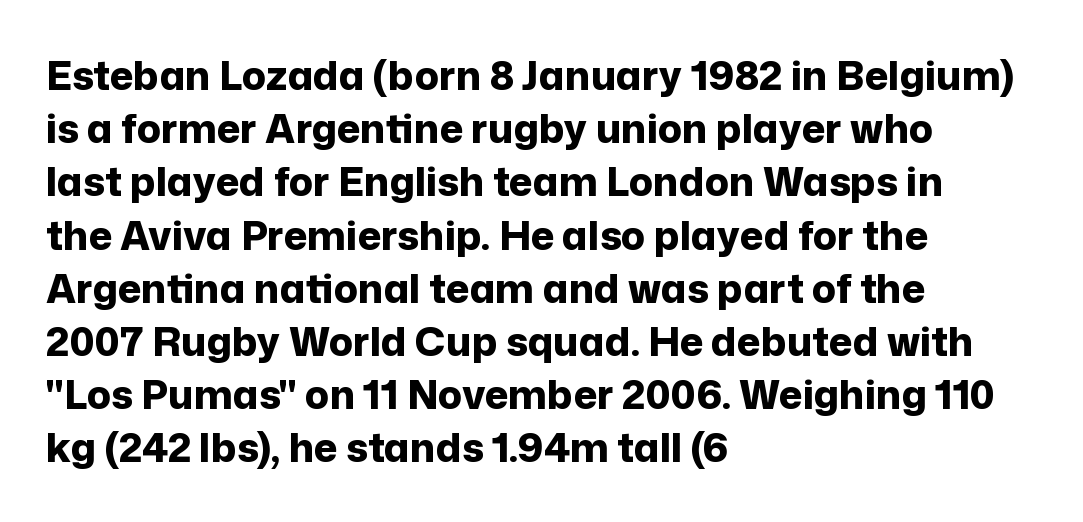
The image shows 40 px bold sans-serif type, upright; set left-aligned, normal line spacing (1.33x), normal letter spacing, not underlined; low stroke contrast and a medium x-height.
